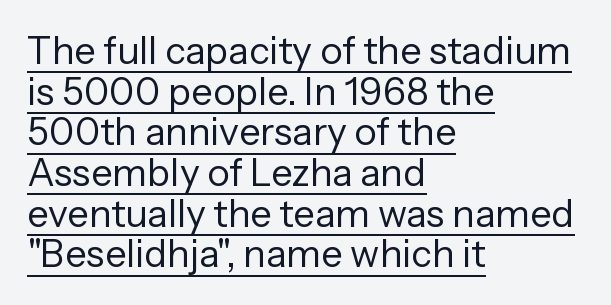
The image shows 38 px regular-weight sans-serif type, upright; set left-aligned, tight line spacing (1.07x), normal letter spacing, underlined; low stroke contrast and a medium x-height.
